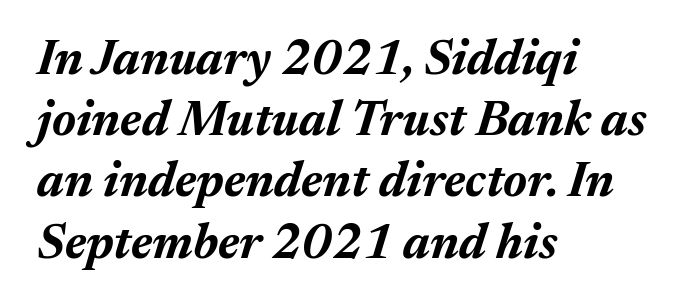
Q: Is the text bold? A: Yes.
Q: Is the text italic (slanted)? A: Yes, it leans right by about 17 degrees.
Q: Is the text underlined? A: No.
Q: How is the paragraph aligned? A: Left-aligned.
Q: Is the spacing between letters normal or unusually wide? A: Normal.
Q: Is the spacing between lines tight, normal or loose? A: Normal.
Q: Width (condensed, normal, or wide)? A: Normal.
Q: Stroke contrast? A: Medium.
Q: x-height? A: Medium.
Q: Monospaced? A: No.
